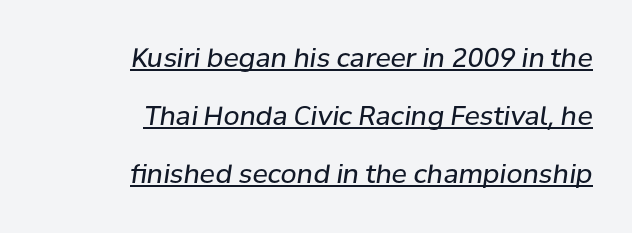
{"italic": "yes", "lean": "right", "slant_degrees": 8, "bold": "no", "underline": "yes", "align": "right", "line_spacing": "loose", "line_spacing_ratio": 2.24, "letter_spacing": "normal", "letter_spacing_em": 0.0, "glyph_px": 26}
